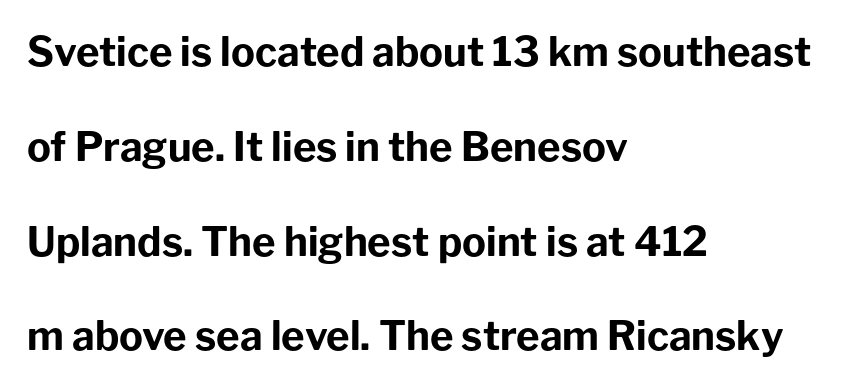
{"serif": "no", "italic": "no", "bold": "yes", "weight": "bold", "width": "normal", "stroke_contrast": "low", "x_height": "medium", "monospaced": "no", "underline": "no", "align": "left", "line_spacing": "loose", "line_spacing_ratio": 2.37, "letter_spacing": "normal", "letter_spacing_em": 0.0, "glyph_px": 40}
